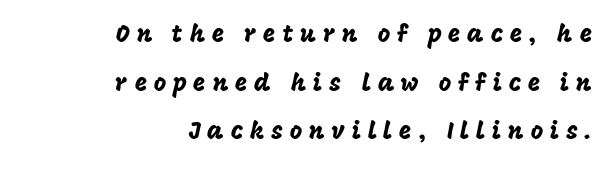
Q: Is the text italic (slanted)? A: Yes.
Q: Is the text underlined? A: No.
Q: How is the paragraph aligned? A: Right-aligned.
Q: Is the spacing between letters normal or unusually wide? A: Unusually wide.
Q: Is the spacing between lines tight, normal or loose? A: Loose.
